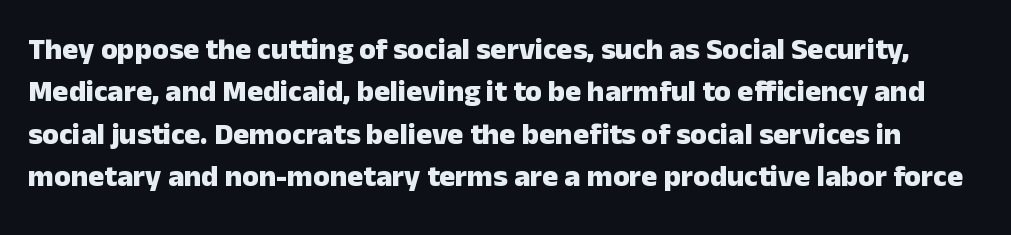
The image shows 30 px heavy sans-serif type, upright; set normal line spacing (1.41x), normal letter spacing, not underlined; low stroke contrast and a medium x-height.
